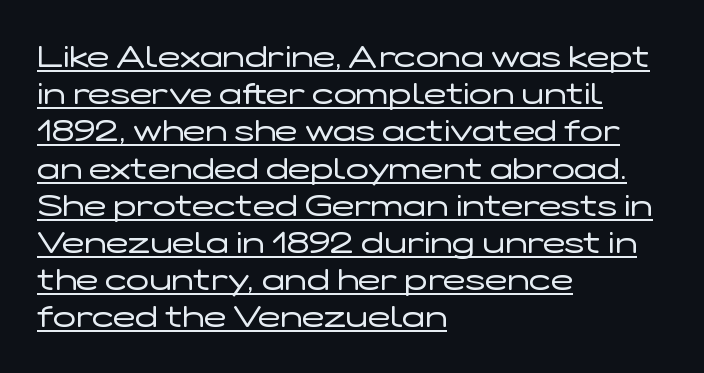
{"serif": "no", "italic": "no", "bold": "no", "weight": "regular", "width": "wide", "stroke_contrast": "low", "x_height": "medium", "monospaced": "no", "underline": "yes", "align": "left", "line_spacing_ratio": 1.24, "letter_spacing": "normal", "letter_spacing_em": 0.0, "glyph_px": 30}
